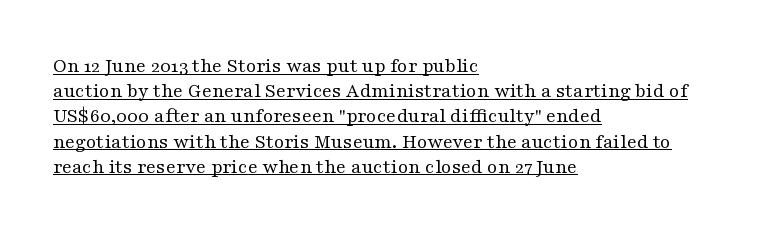
Q: Is the text bold? A: No.
Q: Is the text italic (slanted)? A: No, it is upright.
Q: Is the text underlined? A: Yes.
Q: How is the paragraph aligned? A: Left-aligned.
Q: Is the spacing between letters normal or unusually wide? A: Normal.
